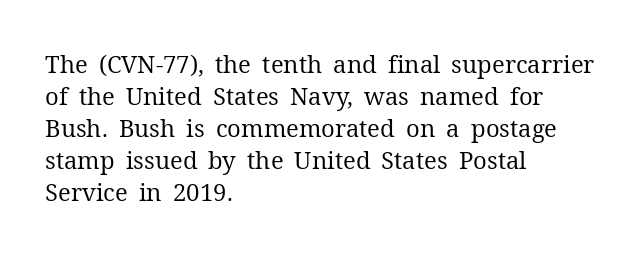
{"italic": "no", "bold": "no", "underline": "no", "align": "left", "line_spacing": "normal", "line_spacing_ratio": 1.33, "letter_spacing": "normal", "letter_spacing_em": 0.0, "glyph_px": 24}
